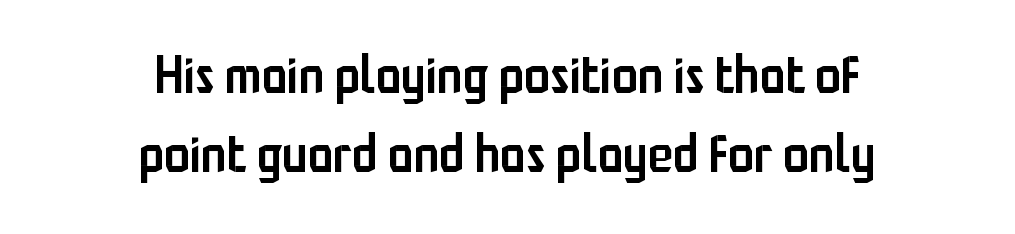
Plain, unruled lines of type. Is this a fixed-width face? No — the glyphs have proportional, varying widths. Between one letter and the next there's only the usual sliver of space. Regarding leading, the lines here are spaced in the standard way. The lines in this sample share a center point and differ in where they start and stop.
